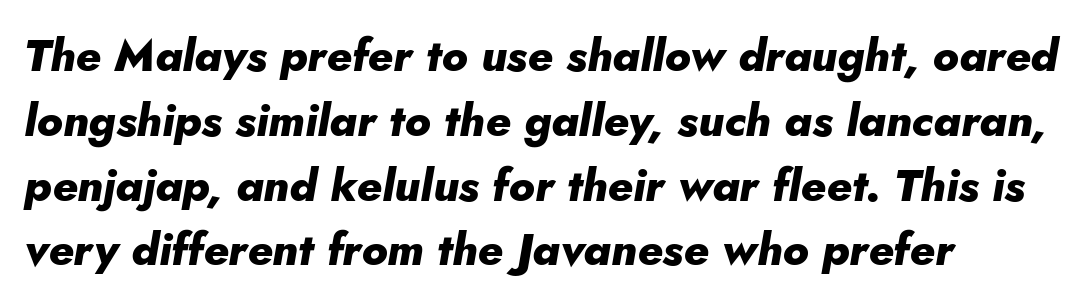
Q: Is the text bold? A: Yes.
Q: Is the text italic (slanted)? A: Yes, it leans right by about 10 degrees.
Q: Is the text underlined? A: No.
Q: How is the paragraph aligned? A: Left-aligned.
Q: Is the spacing between letters normal or unusually wide? A: Normal.
Q: Is the spacing between lines tight, normal or loose? A: Normal.
Q: Width (condensed, normal, or wide)? A: Normal.
Q: Stroke contrast? A: Low.
Q: x-height? A: Small.
Q: Monospaced? A: No.
